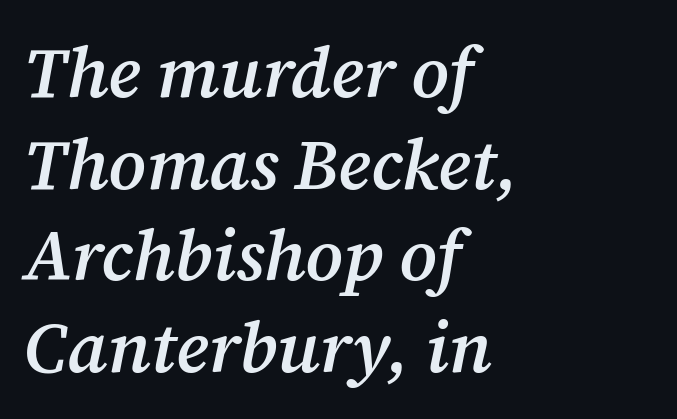
{"serif": "yes", "italic": "yes", "lean": "right", "slant_degrees": 12, "bold": "semi", "weight": "semibold", "width": "normal", "stroke_contrast": "medium", "x_height": "medium", "monospaced": "no", "underline": "no", "align": "left", "line_spacing": "normal", "line_spacing_ratio": 1.29, "letter_spacing": "normal", "letter_spacing_em": 0.0, "glyph_px": 71}
